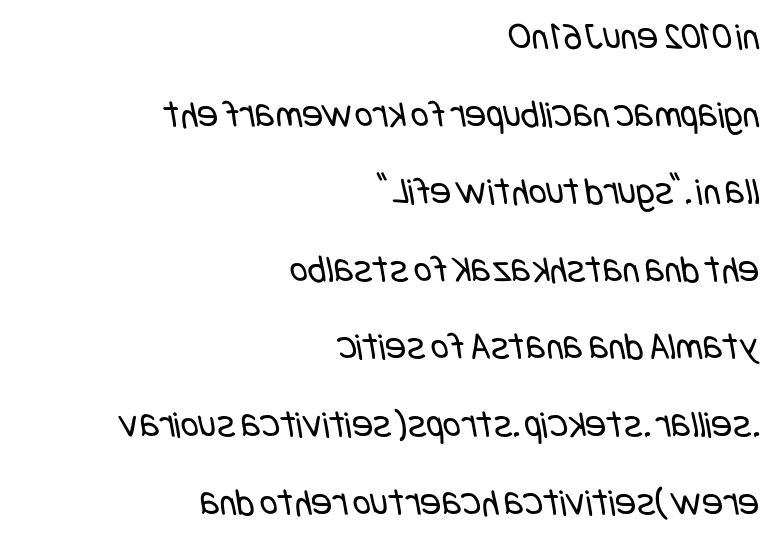
{"serif": "no", "bold": "no", "weight": "regular", "width": "condensed", "stroke_contrast": "low", "x_height": "large", "underline": "no", "align": "right", "line_spacing": "loose", "line_spacing_ratio": 1.99, "letter_spacing": "normal", "letter_spacing_em": 0.0, "glyph_px": 39}
